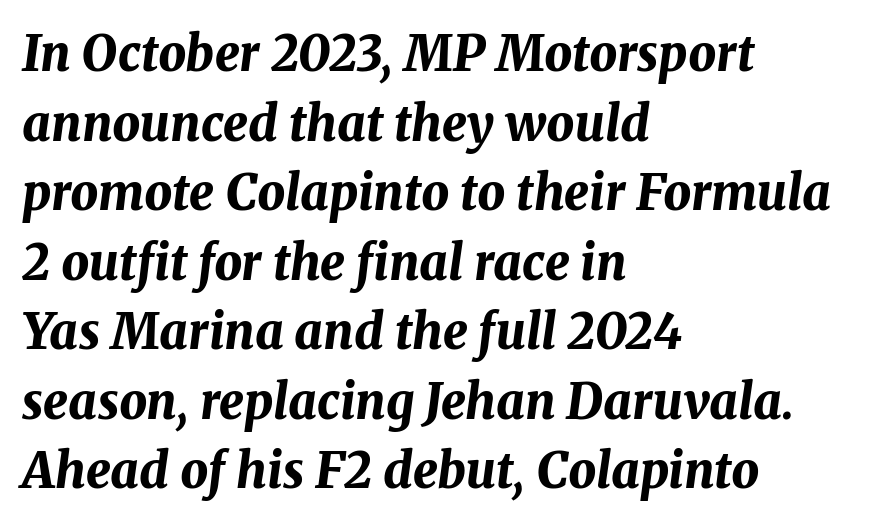
{"italic": "yes", "lean": "right", "slant_degrees": 8, "bold": "yes", "weight": "bold", "width": "normal", "stroke_contrast": "medium", "x_height": "medium", "monospaced": "no", "underline": "no", "align": "left", "line_spacing": "normal", "line_spacing_ratio": 1.42, "letter_spacing": "normal", "letter_spacing_em": 0.0, "glyph_px": 49}
